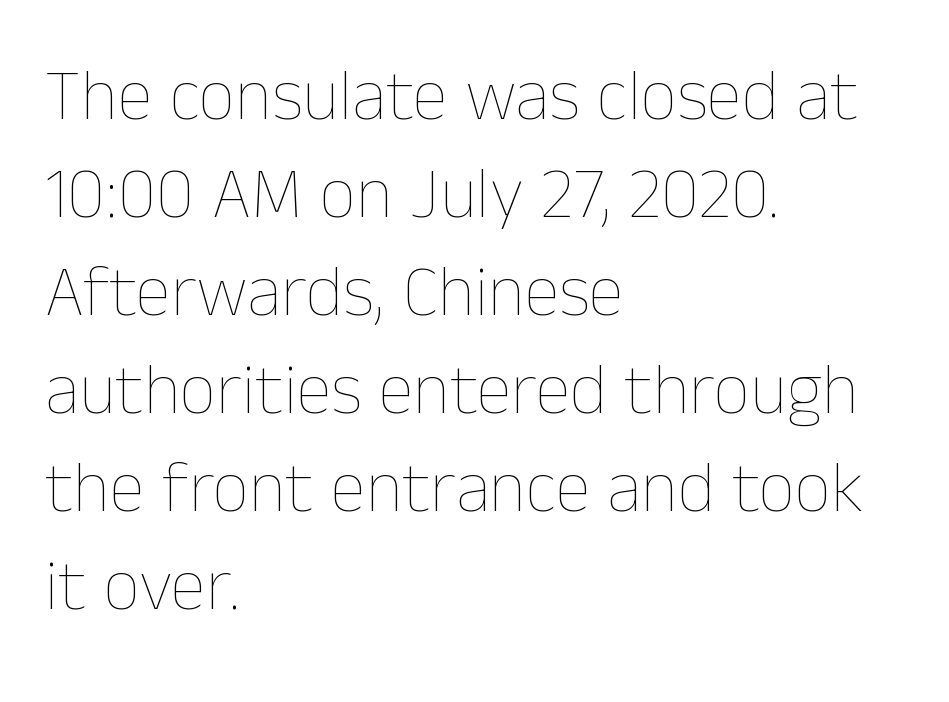
{"italic": "no", "bold": "no", "weight": "thin", "width": "normal", "stroke_contrast": "low", "x_height": "medium", "monospaced": "no", "underline": "no", "align": "left", "line_spacing": "normal", "line_spacing_ratio": 1.36, "letter_spacing": "normal", "letter_spacing_em": 0.0, "glyph_px": 72}
